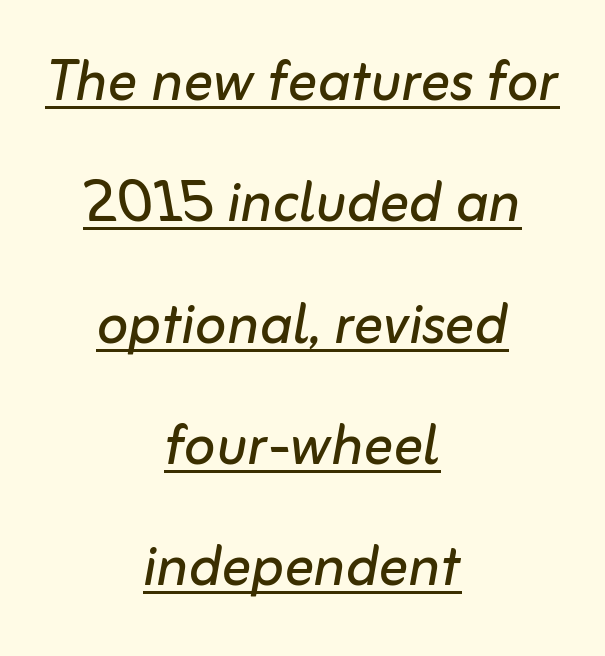
The image shows 74 px regular-weight type, italic (leaning right); set centered, normal line spacing (1.64x), normal letter spacing, underlined; low stroke contrast and a medium x-height.
